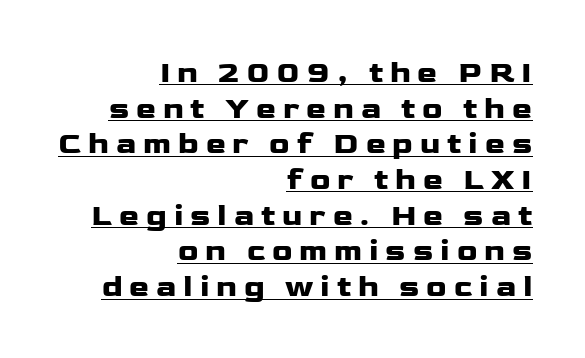
{"serif": "no", "italic": "no", "width": "wide", "stroke_contrast": "low", "x_height": "medium", "monospaced": "no", "underline": "yes", "align": "right", "line_spacing_ratio": 1.19, "letter_spacing": "wide", "letter_spacing_em": 0.23, "glyph_px": 30}
